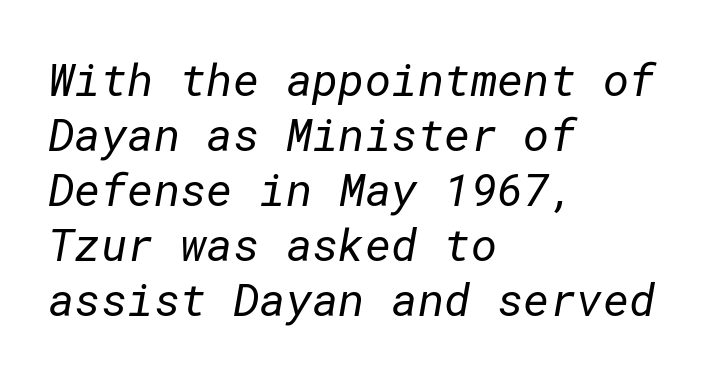
Visually the block forms a straight wall on the left and a jagged coastline on the right. The typeface has the unassuming heft of standard copy or less. Here the glyphs are tracked normally, forming tight word shapes. Quick note: underline off.
